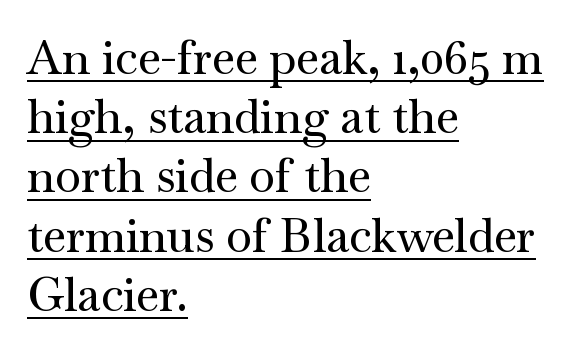
Q: Is the text italic (slanted)? A: No, it is upright.
Q: Is the typeface a serif or a sans-serif typeface? A: Serif.
Q: Is the text underlined? A: Yes.
Q: How is the paragraph aligned? A: Left-aligned.
Q: Is the spacing between letters normal or unusually wide? A: Normal.
Q: Is the spacing between lines tight, normal or loose? A: Normal.
Q: Width (condensed, normal, or wide)? A: Wide.
Q: Stroke contrast? A: Medium.
Q: x-height? A: Small.
Q: Monospaced? A: No.
